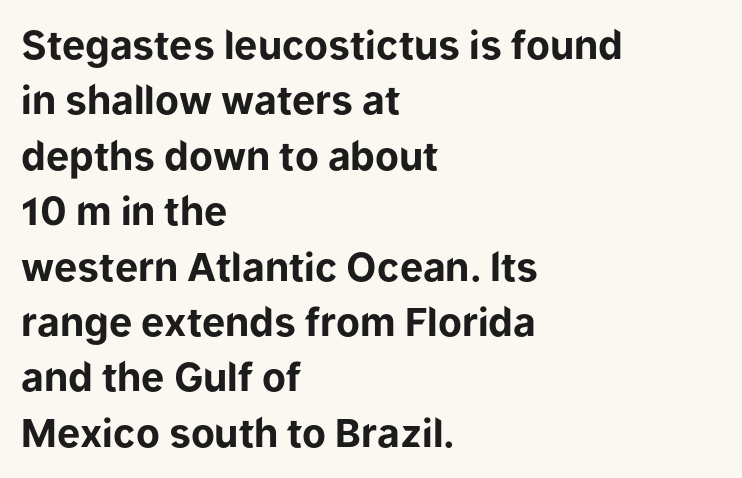
Is the type bold? Yes — the strokes are clearly thick and heavy. The rendering uses a moderate line-height, typical for paragraphs. The axis of the letterforms is exactly vertical. The area under the type is left untouched. A classic flush-left, rag-right setting is used for this passage.
